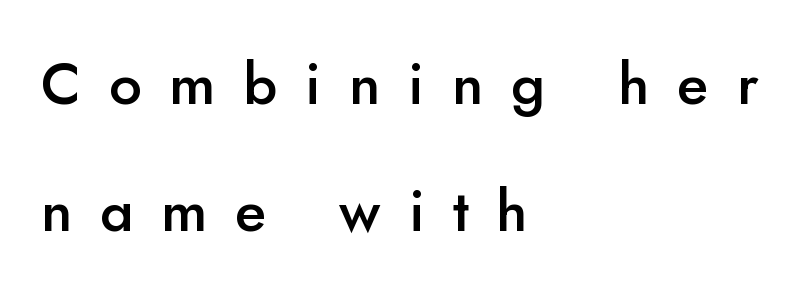
The image shows 58 px semibold sans-serif type, upright; set left-aligned, loose line spacing (2.19x), unusually wide letter spacing (+0.48 em), not underlined; low stroke contrast and a small x-height.
